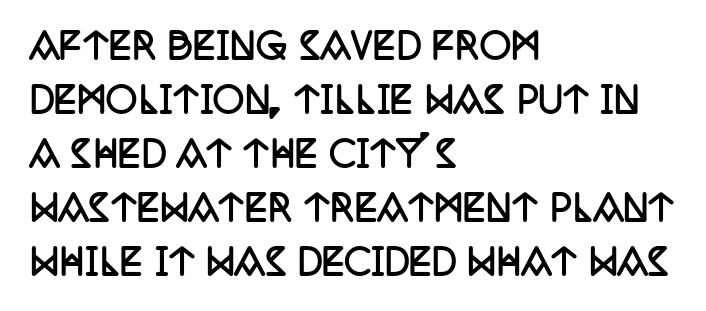
The font's upright variant was chosen for this text. Weight check: bold — yes, fully. Rows of type keep a routine distance in the vertical direction. The characters display serif detailing at their extremities. The baseline area is clear.
